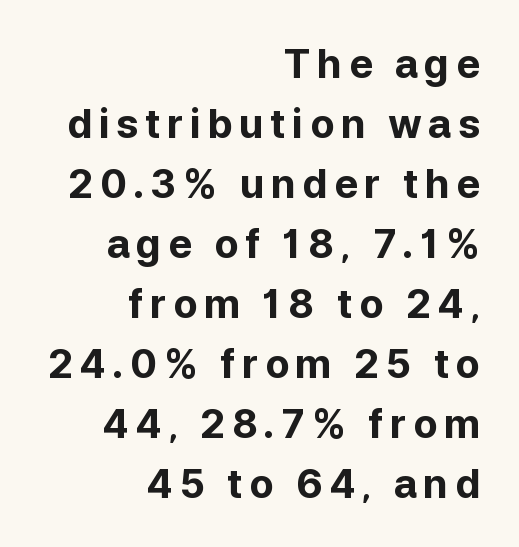
{"serif": "no", "italic": "no", "bold": "yes", "weight": "bold", "width": "normal", "stroke_contrast": "low", "x_height": "medium", "monospaced": "no", "underline": "no", "align": "right", "line_spacing": "normal", "line_spacing_ratio": 1.5, "glyph_px": 40}
